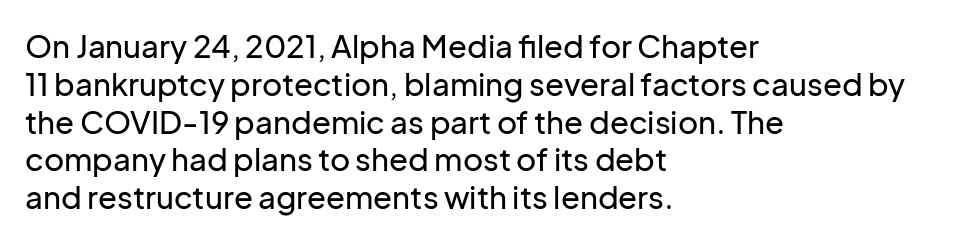
The image shows 31 px sans-serif type, upright; set left-aligned, line spacing 1.22x, normal letter spacing, not underlined; low stroke contrast and a medium x-height.
